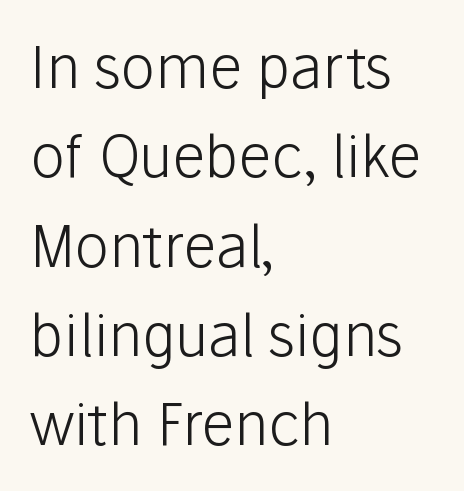
{"serif": "no", "italic": "no", "bold": "no", "weight": "light", "width": "normal", "stroke_contrast": "low", "x_height": "medium", "monospaced": "no", "underline": "no", "align": "left", "line_spacing": "normal", "line_spacing_ratio": 1.54, "letter_spacing": "normal", "letter_spacing_em": 0.0, "glyph_px": 58}
